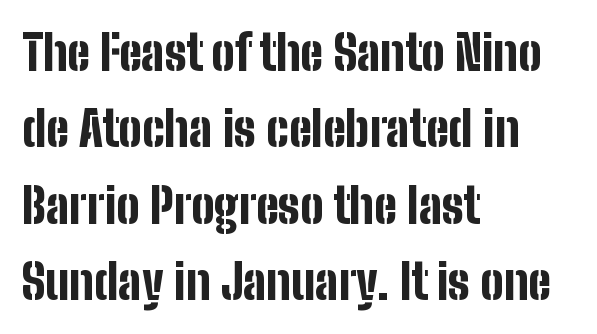
Each line starts at the same left margin while the right side varies. The block of text has a typical density, with ordinary space between rows. Words float on clear page, feet unadorned. Italic: no, the glyphs are upright roman. Font category for this specimen: sans-serif.
